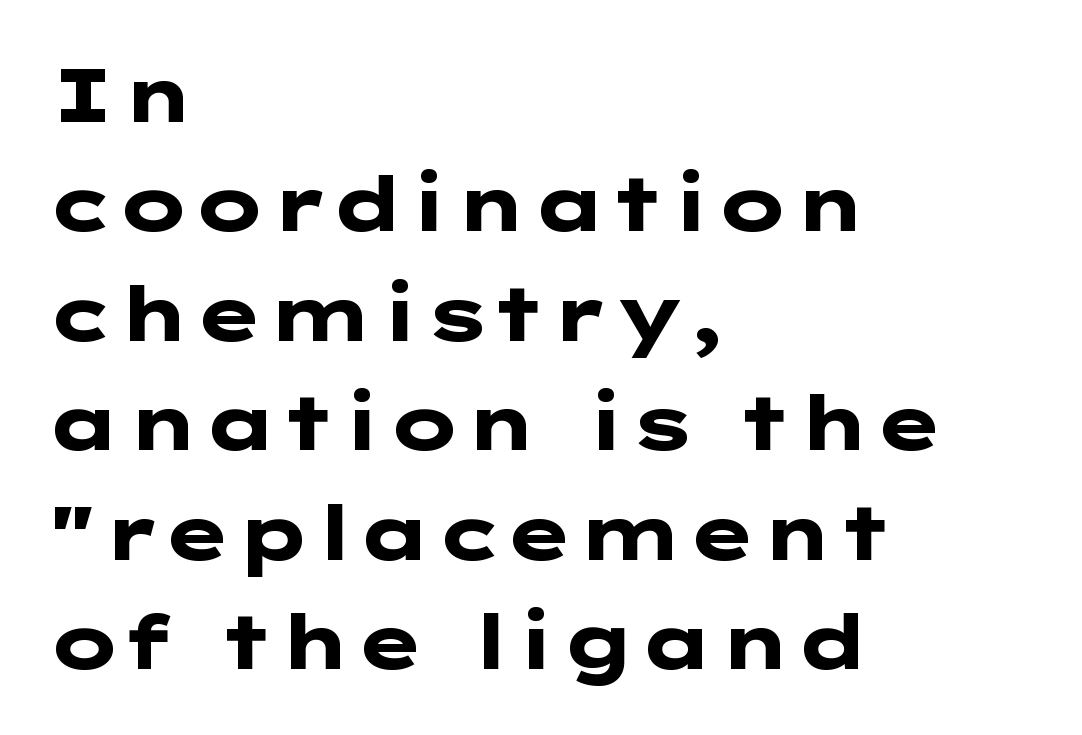
Letters rest on an invisible, unmarked baseline. Leftover space on each line is placed entirely after the last word. The rendering uses a moderate line-height, typical for paragraphs. This is sans-serif lettering, the kind often seen on screens and signage. Tracking here is standard; glyphs follow each other at the usual distance.
